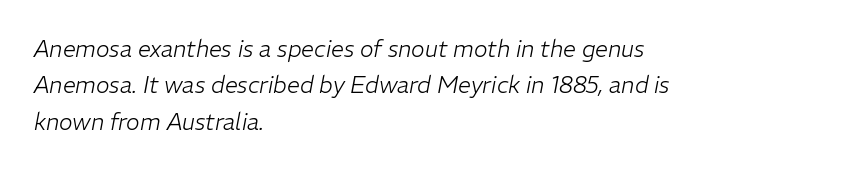
Q: Is the text bold? A: No.
Q: Is the text italic (slanted)? A: Yes, it leans right by about 11 degrees.
Q: Is the text underlined? A: No.
Q: How is the paragraph aligned? A: Left-aligned.
Q: Is the spacing between letters normal or unusually wide? A: Normal.
Q: Is the spacing between lines tight, normal or loose? A: Normal.
